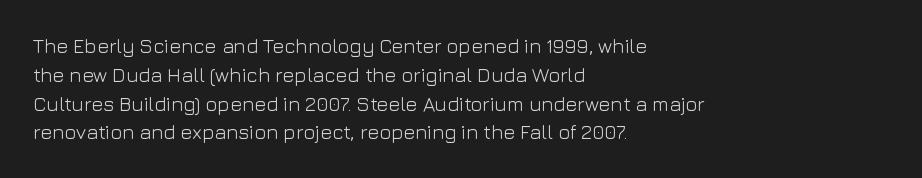
Q: Is the text bold? A: No.
Q: Is the text italic (slanted)? A: No, it is upright.
Q: Is the text underlined? A: No.
Q: How is the paragraph aligned? A: Left-aligned.
Q: Is the spacing between letters normal or unusually wide? A: Normal.
Q: Is the spacing between lines tight, normal or loose? A: Normal.
